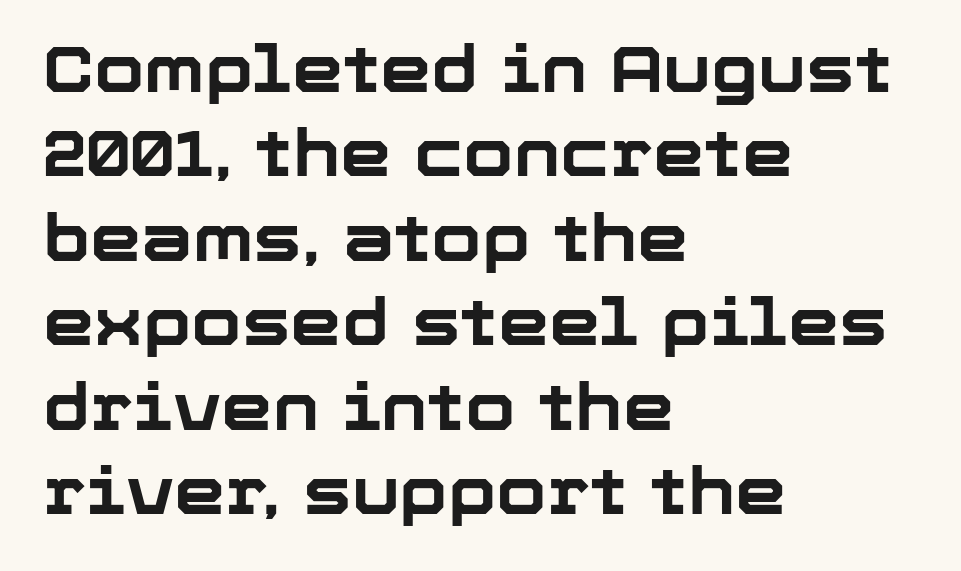
Does the weight exceed regular? Yes, all the way to bold. Between one letter and the next there's only the usual sliver of space. Bare-footed words on every line. The leading is moderate, giving the passage an even texture.
